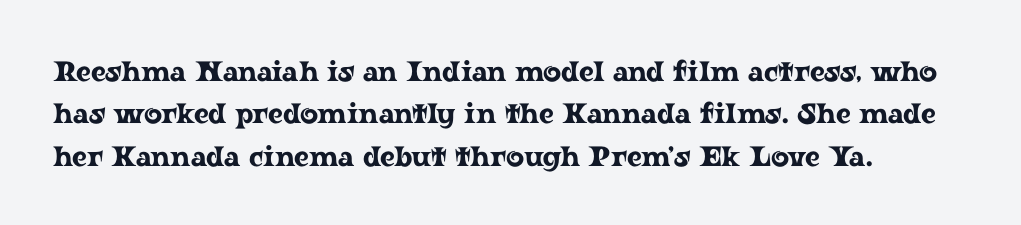
{"serif": "yes", "italic": "no", "width": "wide", "stroke_contrast": "low", "x_height": "medium", "monospaced": "no", "underline": "no", "align": "left", "line_spacing": "normal", "line_spacing_ratio": 1.51, "letter_spacing": "normal", "letter_spacing_em": 0.0, "glyph_px": 28}
